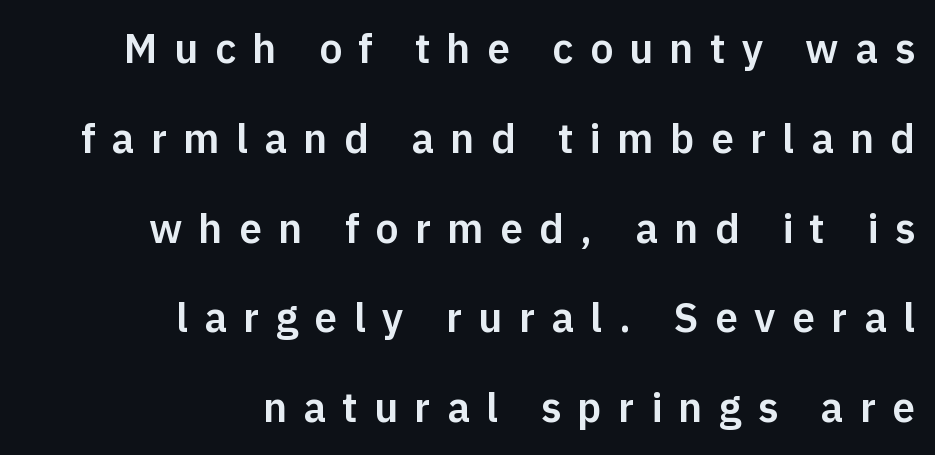
Q: Is the text italic (slanted)? A: No, it is upright.
Q: Is the typeface a serif or a sans-serif typeface? A: Sans-serif.
Q: Is the text underlined? A: No.
Q: How is the paragraph aligned? A: Right-aligned.
Q: Is the spacing between letters normal or unusually wide? A: Unusually wide.
Q: Is the spacing between lines tight, normal or loose? A: Loose.
Q: Width (condensed, normal, or wide)? A: Normal.
Q: Stroke contrast? A: Low.
Q: x-height? A: Medium.
Q: Monospaced? A: No.
